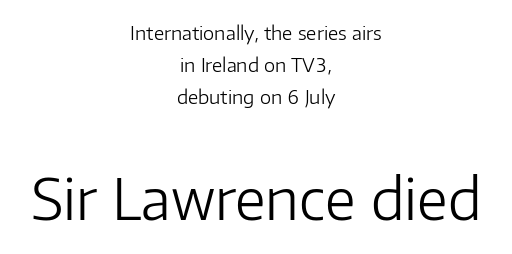
{"serif": "no", "italic": "no", "bold": "no", "weight": "light", "width": "normal", "stroke_contrast": "low", "x_height": "medium", "monospaced": "no", "underline": "no", "align": "center", "line_spacing": "normal", "line_spacing_ratio": 1.68, "letter_spacing": "normal", "letter_spacing_em": 0.0, "larger_block": "second", "size_ratio": 3.0, "glyph_px": 57}
